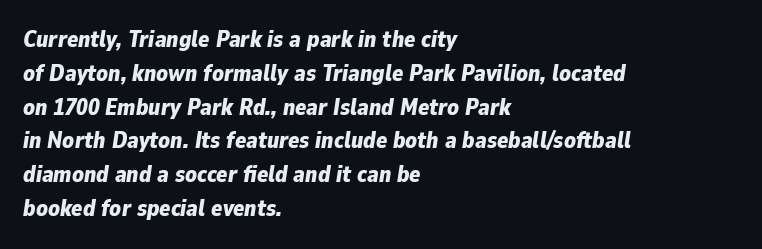
Q: Is the text bold? A: Yes.
Q: Is the text italic (slanted)? A: Yes, it leans right by about 9 degrees.
Q: Is the text underlined? A: No.
Q: How is the paragraph aligned? A: Left-aligned.
Q: Is the spacing between letters normal or unusually wide? A: Normal.
Q: Is the spacing between lines tight, normal or loose? A: Normal.
